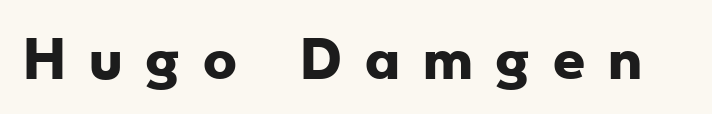
Q: Is the text bold? A: Yes.
Q: Is the typeface a serif or a sans-serif typeface? A: Sans-serif.
Q: Is the text underlined? A: No.
Q: Is the spacing between letters normal or unusually wide? A: Unusually wide.
Q: Width (condensed, normal, or wide)? A: Wide.
Q: Stroke contrast? A: Low.
Q: x-height? A: Small.
Q: Monospaced? A: No.
